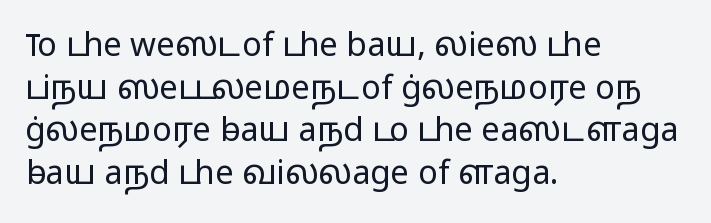
Here the designer chose a conventional face with non-uniform glyph widths. The leading is moderate, giving the passage an even texture. Lines of text with bare space underneath. Where is the straight margin? On the left.
